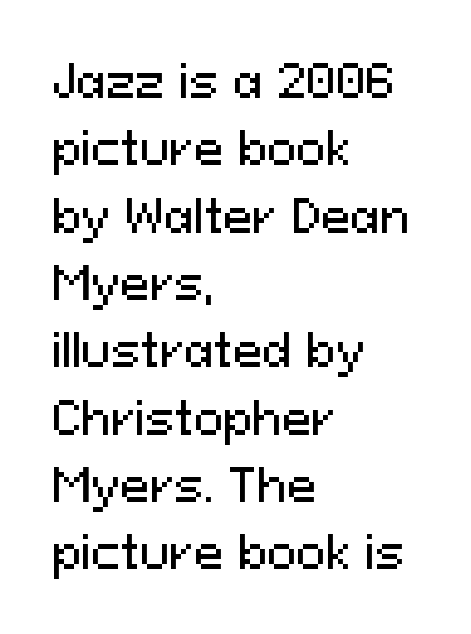
Compared with typical paragraphs, the rows here are spaced about the same. The text block is weighted toward the left margin, trailing off unevenly rightward. The passage shown is typed in a proportional face where columns would drift. Rule under the text: the space is simply empty.
